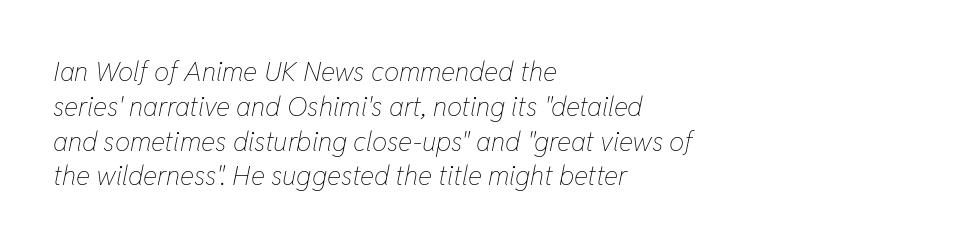
The image shows 27 px text type, italic (leaning right); set left-aligned, normal line spacing (1.29x), normal letter spacing, not underlined.
